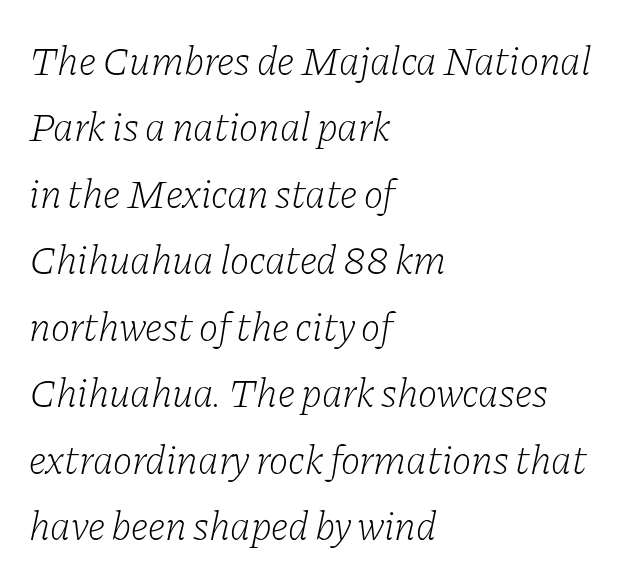
{"serif": "yes", "italic": "yes", "lean": "right", "slant_degrees": 11, "bold": "no", "weight": "light", "width": "normal", "stroke_contrast": "low", "x_height": "medium", "monospaced": "no", "underline": "no", "align": "left", "line_spacing": "normal", "line_spacing_ratio": 1.62, "letter_spacing": "normal", "letter_spacing_em": 0.0, "glyph_px": 41}
